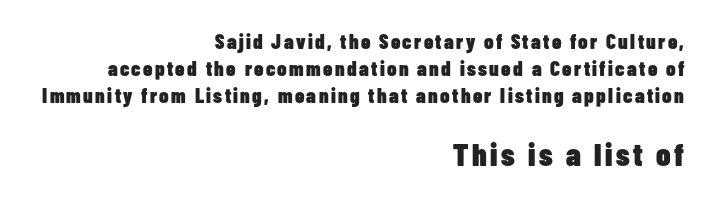
{"serif": "no", "italic": "no", "bold": "yes", "weight": "heavy", "width": "condensed", "stroke_contrast": "low", "x_height": "medium", "monospaced": "no", "underline": "no", "align": "right", "line_spacing": "normal", "line_spacing_ratio": 1.28, "larger_block": "second", "size_ratio": 1.52, "glyph_px": 32}
